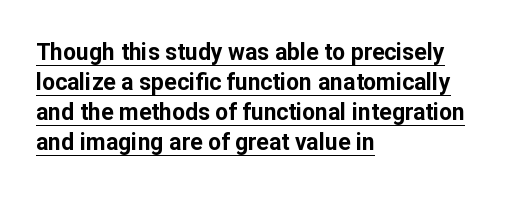
A student would call this left alignment; a typographer would say flush left, rag right. A full-strength bold gives these letters their thick strokes. This sample keeps an unexceptional amount of space between lines. Italic: no, the glyphs are upright roman. Underline: present.
